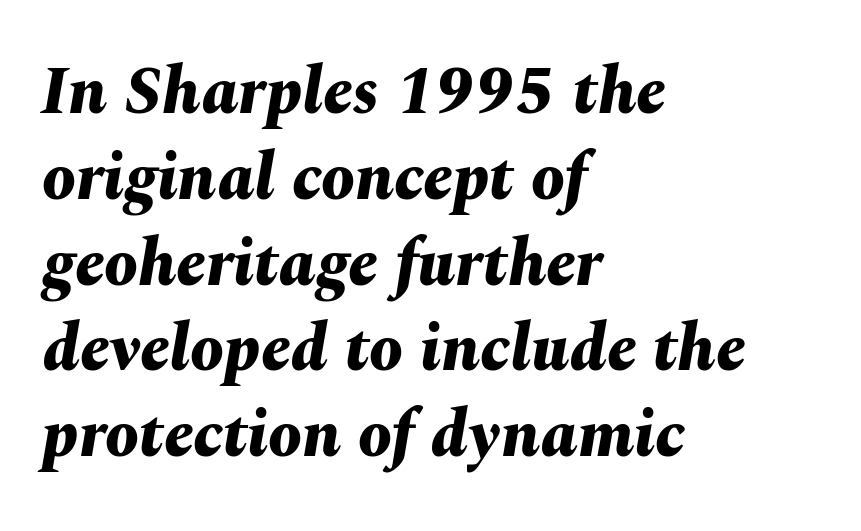
The image shows 67 px bold type, italic (leaning right); set left-aligned, normal line spacing (1.28x), normal letter spacing, not underlined; medium stroke contrast and a medium x-height.
